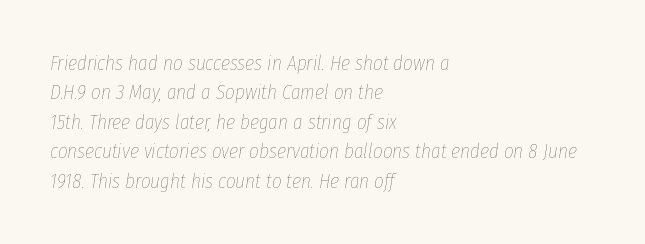
{"italic": "yes", "lean": "right", "slant_degrees": 8, "bold": "no", "underline": "no", "align": "left", "line_spacing": "normal", "line_spacing_ratio": 1.4, "letter_spacing": "normal", "letter_spacing_em": 0.0, "glyph_px": 21}
